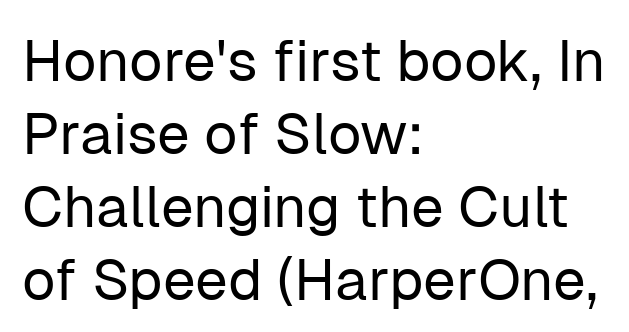
The image shows 58 px regular-weight sans-serif type, upright; set left-aligned, normal line spacing (1.26x), normal letter spacing, not underlined; low stroke contrast and a medium x-height.
